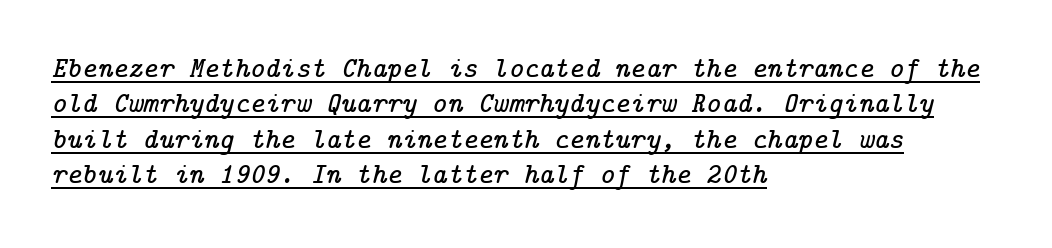
Q: Is the text italic (slanted)? A: Yes, it leans right by about 14 degrees.
Q: Is the typeface a serif or a sans-serif typeface? A: Serif.
Q: Is the text underlined? A: Yes.
Q: How is the paragraph aligned? A: Left-aligned.
Q: Is the spacing between letters normal or unusually wide? A: Normal.
Q: Width (condensed, normal, or wide)? A: Normal.
Q: Stroke contrast? A: Low.
Q: x-height? A: Medium.
